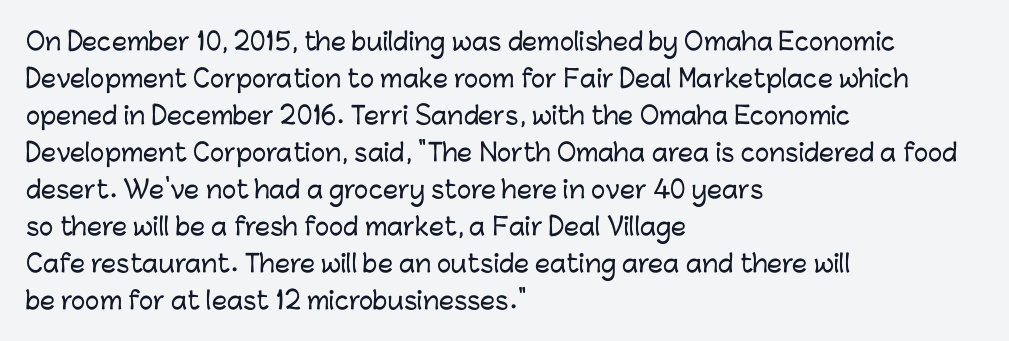
Q: Is the text italic (slanted)? A: No, it is upright.
Q: Is the text underlined? A: No.
Q: How is the paragraph aligned? A: Left-aligned.
Q: Is the spacing between letters normal or unusually wide? A: Normal.
Q: Is the spacing between lines tight, normal or loose? A: Normal.
